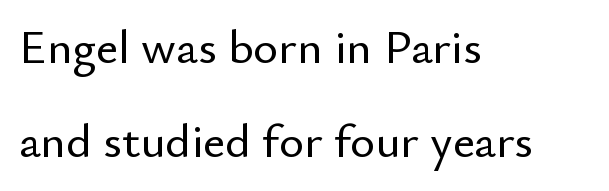
Compared with a centered layout, this one pins lines to the left instead. No extra tracking has been applied to these lines. Note the varied advance widths — an 'i' is clearly narrower than an 'm'. A roman cut, with each character standing at attention. The space directly below the letters is spotless. Quick note: interline space is abundant.
